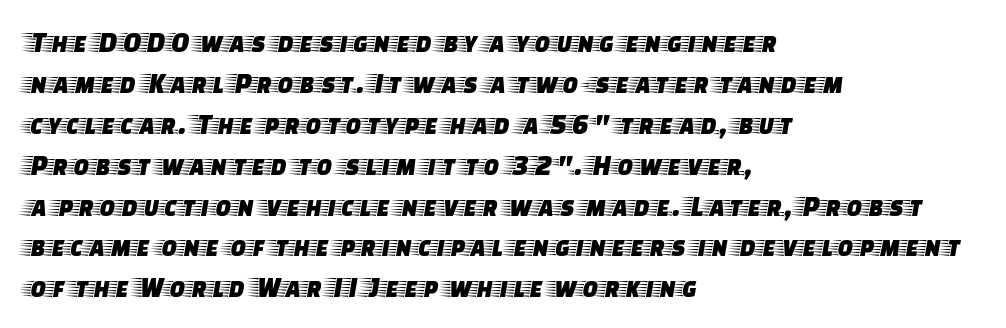
Inter-character spacing is left at the font's built-in metrics. Looks like regular typesetting: each glyph gets only the width it needs. Interline gaps are of average width in this sample. In CSS terms this would be text-align: left.
